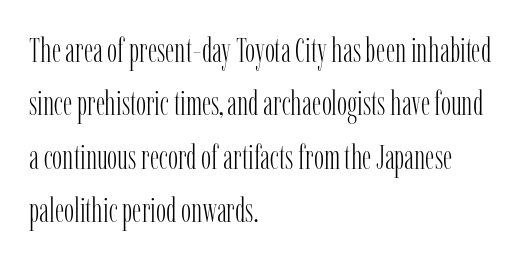
No italicization has been applied; the sample stays upright. This rendering employs a face with finishing strokes, i.e., a serif. Nothing heavy about these letters — not bold at all. Do the characters align in a grid? No, the font is proportional. These lines are set flush left with a ragged right edge.
